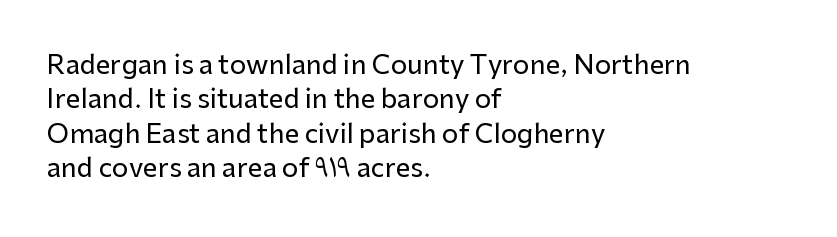
{"italic": "no", "underline": "no", "align": "left", "line_spacing": "normal", "line_spacing_ratio": 1.32, "letter_spacing": "normal", "letter_spacing_em": 0.0, "glyph_px": 26}
